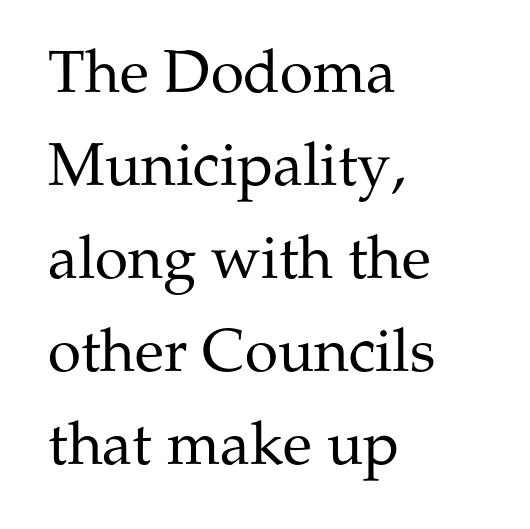
{"serif": "yes", "italic": "no", "bold": "no", "weight": "regular", "width": "normal", "stroke_contrast": "medium", "x_height": "medium", "monospaced": "no", "underline": "no", "align": "left", "line_spacing": "normal", "line_spacing_ratio": 1.55, "letter_spacing": "normal", "letter_spacing_em": 0.0, "glyph_px": 60}
